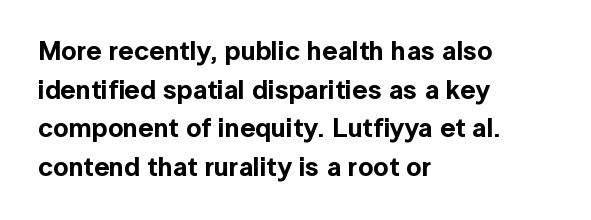
Tracking value appears to be zero — textbook default spacing. The font's upright variant was chosen for this text. Alignment: flush left. Rows of type keep a routine distance in the vertical direction. This rendering features lettering with no underline.
